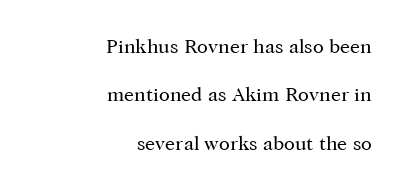
The axis of the letterforms is exactly vertical. Summary of weight: not heavy and not bold. Observe the ordinary spacing: letters are neighbours, not strangers. This sample trades compactness for vertical openness between lines.
